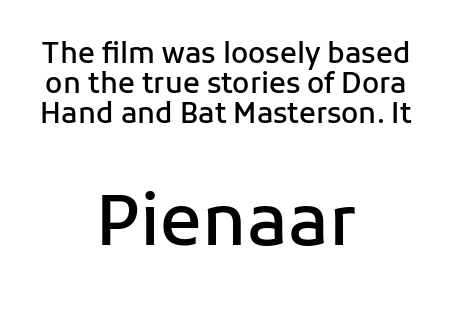
Q: Is the text bold? A: Semi-bold.
Q: Is the text italic (slanted)? A: No, it is upright.
Q: Is the typeface a serif or a sans-serif typeface? A: Sans-serif.
Q: Is the text underlined? A: No.
Q: How is the paragraph aligned? A: Centered.
Q: Is the spacing between letters normal or unusually wide? A: Normal.
Q: Is the spacing between lines tight, normal or loose? A: Tight.
Q: Which block of text is set in a larger size, the first (top) or the second (bottom)? A: The second (bottom) one.
Q: Width (condensed, normal, or wide)? A: Normal.
Q: Stroke contrast? A: Low.
Q: x-height? A: Medium.
Q: Monospaced? A: No.
